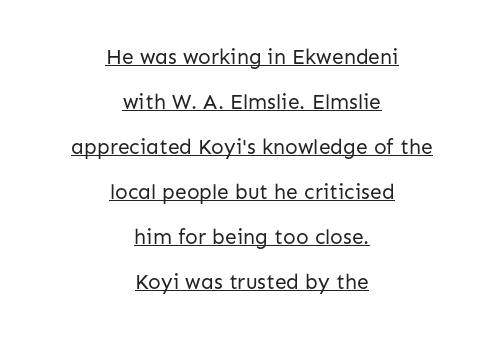
The image shows 21 px text type, upright; set centered, loose line spacing (2.14x), normal letter spacing, underlined.
